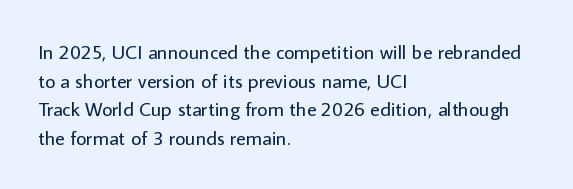
Honestly, the letter spacing is just normal — you wouldn't notice it. Every row of glyphs begins at an identical x-position on the left. The lettering holds an erect, upright posture throughout. A typesetter would call this leading conventional body-copy spacing.
